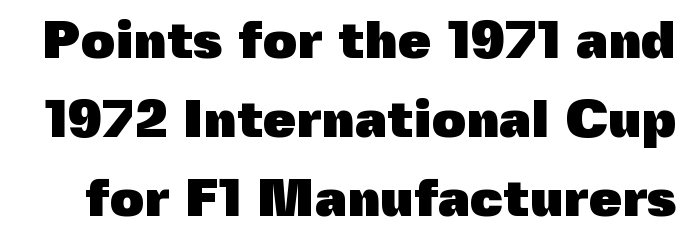
Q: Is the text bold? A: Yes.
Q: Is the text italic (slanted)? A: No, it is upright.
Q: Is the typeface a serif or a sans-serif typeface? A: Sans-serif.
Q: Is the text underlined? A: No.
Q: Is the spacing between letters normal or unusually wide? A: Normal.
Q: Is the spacing between lines tight, normal or loose? A: Normal.
Q: Width (condensed, normal, or wide)? A: Normal.
Q: x-height? A: Medium.
Q: Monospaced? A: No.
